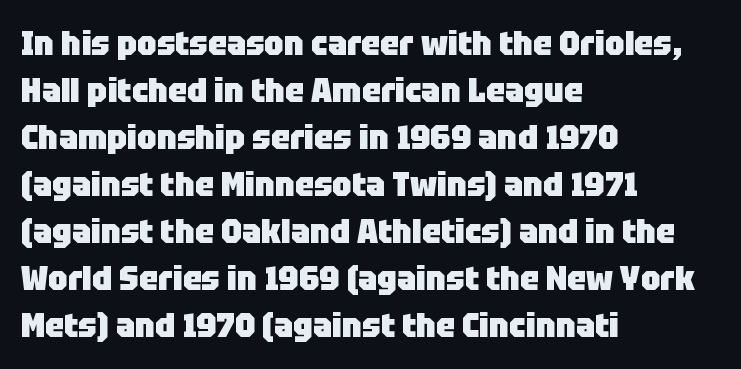
The image shows 34 px heavy sans-serif type, upright; set left-aligned, normal line spacing (1.38x), normal letter spacing, not underlined; low stroke contrast and a large x-height.
